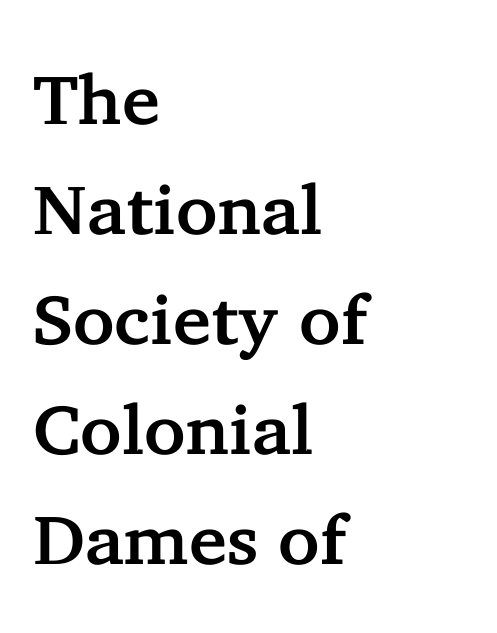
Q: Is the text italic (slanted)? A: No, it is upright.
Q: Is the typeface a serif or a sans-serif typeface? A: Serif.
Q: Is the text underlined? A: No.
Q: How is the paragraph aligned? A: Left-aligned.
Q: Is the spacing between letters normal or unusually wide? A: Normal.
Q: Is the spacing between lines tight, normal or loose? A: Normal.
Q: Width (condensed, normal, or wide)? A: Normal.
Q: Stroke contrast? A: Low.
Q: x-height? A: Medium.
Q: Monospaced? A: No.
